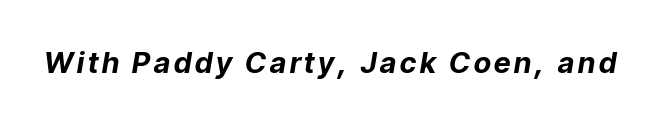
{"italic": "yes", "lean": "right", "slant_degrees": 9, "bold": "yes", "weight": "bold", "width": "normal", "stroke_contrast": "low", "x_height": "medium", "monospaced": "no", "underline": "no", "glyph_px": 29}
